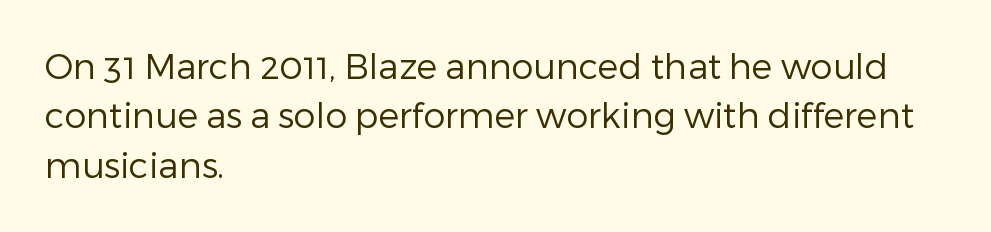
{"serif": "no", "italic": "no", "bold": "no", "weight": "regular", "width": "normal", "stroke_contrast": "low", "x_height": "medium", "monospaced": "no", "underline": "no", "align": "left", "line_spacing": "normal", "line_spacing_ratio": 1.41, "letter_spacing": "normal", "letter_spacing_em": 0.0, "glyph_px": 35}
